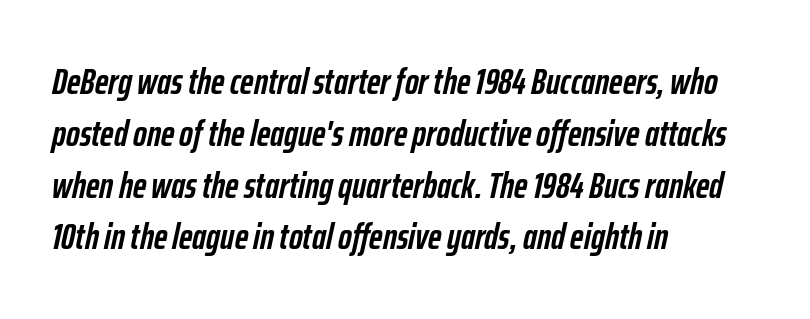
{"italic": "yes", "lean": "right", "slant_degrees": 12, "bold": "yes", "weight": "semibold", "width": "condensed", "stroke_contrast": "low", "x_height": "medium", "monospaced": "no", "underline": "no", "align": "left", "line_spacing": "normal", "line_spacing_ratio": 1.4, "letter_spacing": "normal", "letter_spacing_em": 0.0, "glyph_px": 37}
